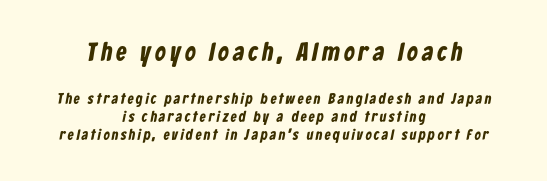
The image shows 26 px bold type; set centered, line spacing 1.2x, not underlined; the first (top) block is 1.73x larger.
